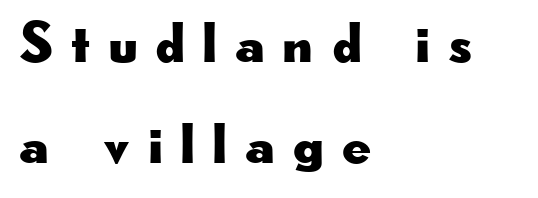
{"serif": "no", "italic": "no", "width": "wide", "stroke_contrast": "low", "x_height": "small", "monospaced": "no", "underline": "no", "align": "left", "line_spacing_ratio": 1.78, "letter_spacing": "wide", "letter_spacing_em": 0.33, "glyph_px": 57}
